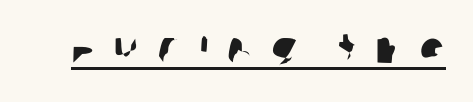
Q: Is the typeface a serif or a sans-serif typeface? A: Sans-serif.
Q: Is the text underlined? A: Yes.
Q: Is the spacing between letters normal or unusually wide? A: Unusually wide.
Q: Width (condensed, normal, or wide)? A: Normal.
Q: Stroke contrast? A: Low.
Q: x-height? A: Large.
Q: Monospaced? A: No.
